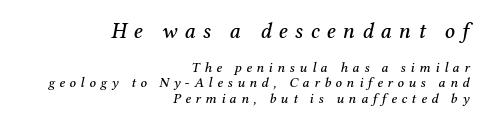
The image shows 22 px text type, italic (leaning right); set right-aligned, tight line spacing (1.08x), unusually wide letter spacing (+0.33 em), not underlined; the first (top) block is 1.57x larger.
